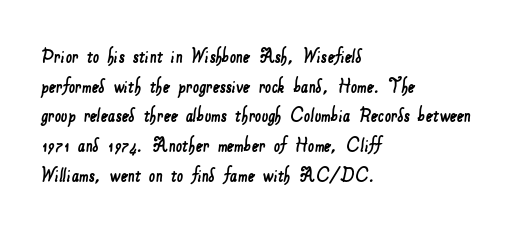
{"underline": "no", "align": "left", "line_spacing": "normal", "line_spacing_ratio": 1.35, "letter_spacing": "normal", "letter_spacing_em": 0.0, "glyph_px": 22}
